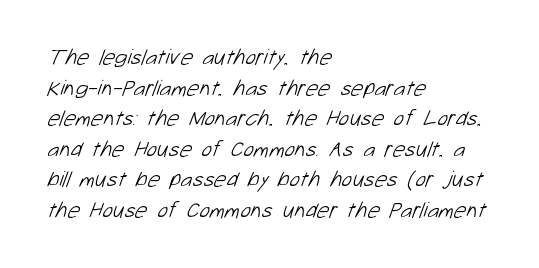
The letters sit at their default tracking, neither squeezed nor spread. Check under the words: just untouched page. The characters are drawn with everyday or finer stroke widths. A typesetter would call this leading conventional body-copy spacing.
